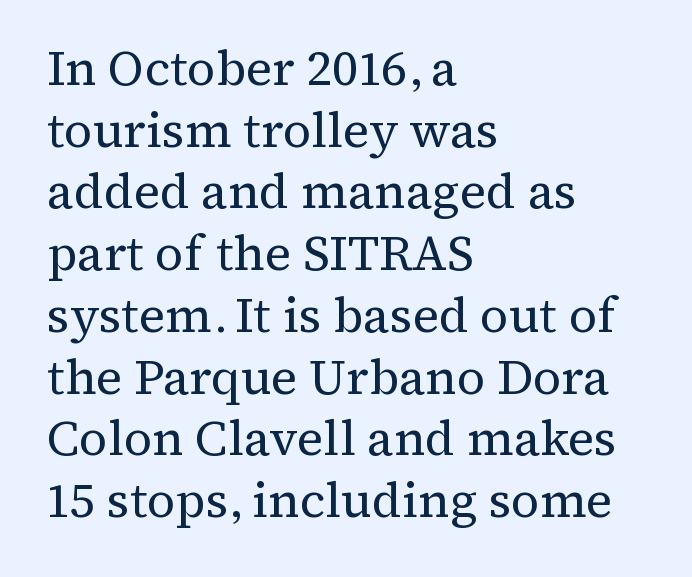
Interline gaps are of average width in this sample. Characters follow at the spacing the type designer built in. Each letter keeps its own natural width here, so spacing adapts to shape. You can tell it's not italic because the verticals are truly vertical.
